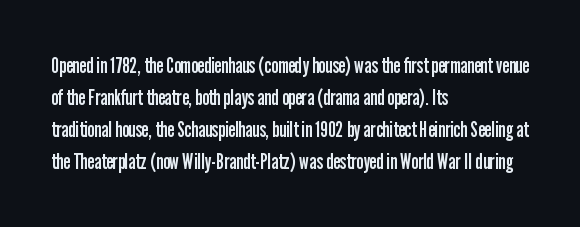
Q: Is the text bold? A: No.
Q: Is the text italic (slanted)? A: No, it is upright.
Q: Is the text underlined? A: No.
Q: How is the paragraph aligned? A: Left-aligned.
Q: Is the spacing between letters normal or unusually wide? A: Normal.
Q: Is the spacing between lines tight, normal or loose? A: Normal.
